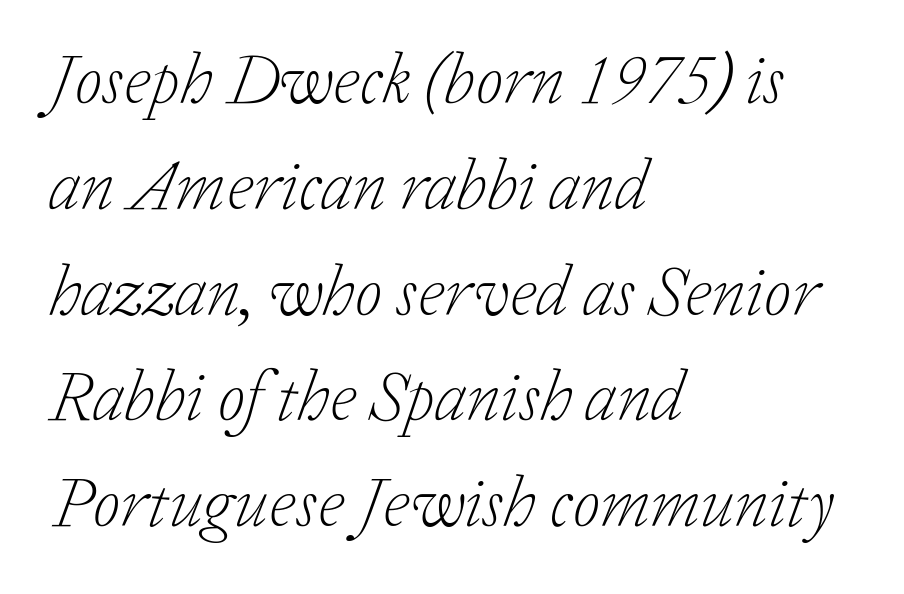
The image shows 71 px light serif type, italic (leaning right); set left-aligned, normal line spacing (1.49x), normal letter spacing, not underlined; low stroke contrast and a medium x-height.
